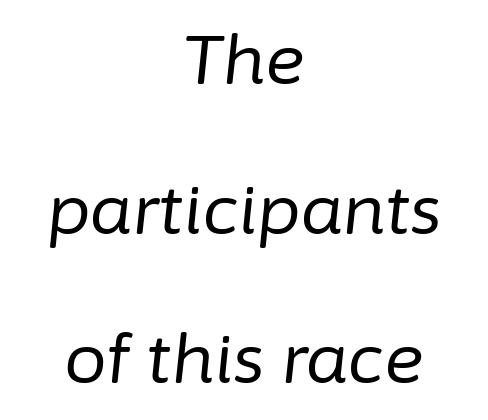
The image shows 68 px regular-weight type, italic (leaning right); set centered, loose line spacing (2.2x), normal letter spacing, not underlined; low stroke contrast and a medium x-height.
